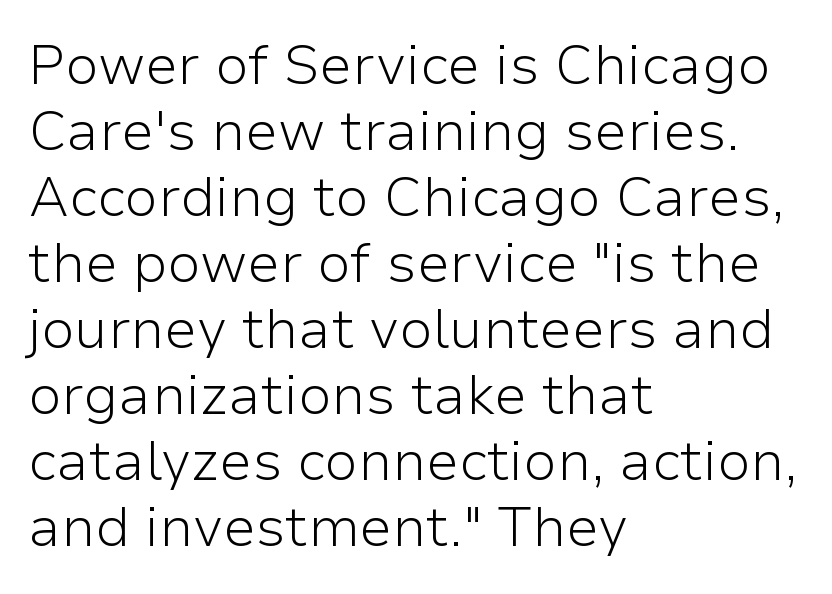
Posture: vertical. The strokes are not fattened; the text isn't bold. If you drew a ruler down the left edge, every line would touch it. Look at the bottom of the vertical strokes: they stop flat, with no serifs. Tracking here is standard; glyphs follow each other at the usual distance. Just letters on the line, the space beneath them empty.
